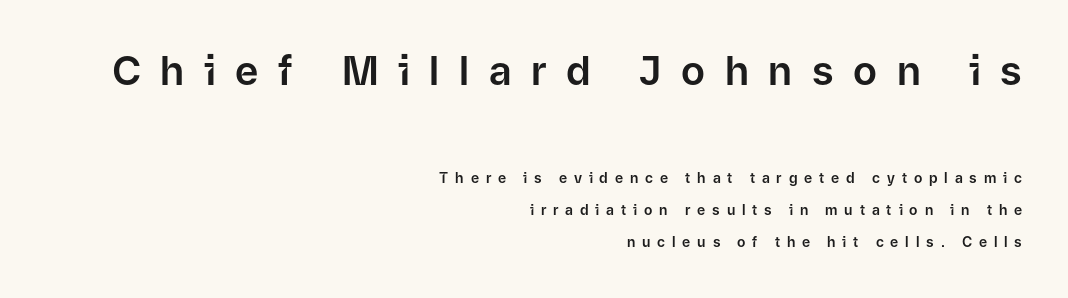
Q: Is the text italic (slanted)? A: No, it is upright.
Q: Is the typeface a serif or a sans-serif typeface? A: Sans-serif.
Q: Is the text underlined? A: No.
Q: How is the paragraph aligned? A: Right-aligned.
Q: Is the spacing between letters normal or unusually wide? A: Unusually wide.
Q: Is the spacing between lines tight, normal or loose? A: Loose.
Q: Which block of text is set in a larger size, the first (top) or the second (bottom)? A: The first (top) one.
Q: Width (condensed, normal, or wide)? A: Normal.
Q: Stroke contrast? A: Low.
Q: x-height? A: Medium.
Q: Monospaced? A: No.
